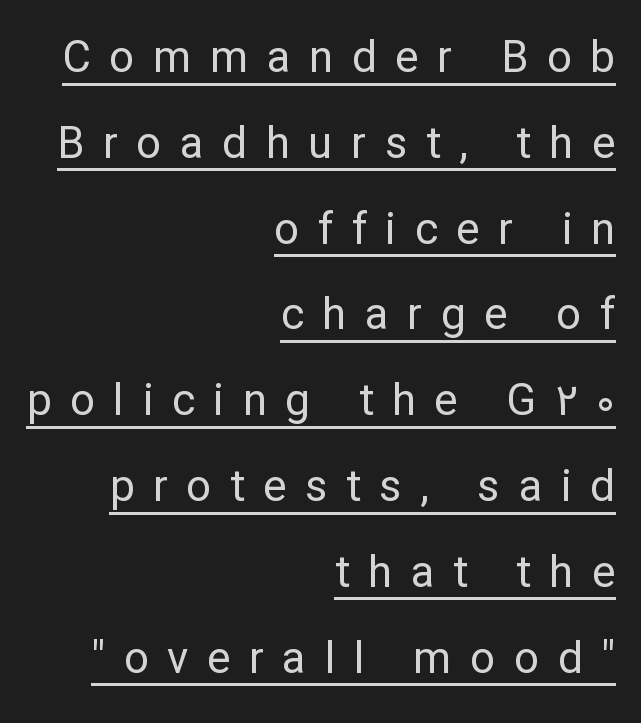
Q: Is the text bold? A: No.
Q: Is the text italic (slanted)? A: No, it is upright.
Q: Is the typeface a serif or a sans-serif typeface? A: Sans-serif.
Q: Is the text underlined? A: Yes.
Q: How is the paragraph aligned? A: Right-aligned.
Q: Is the spacing between letters normal or unusually wide? A: Unusually wide.
Q: Is the spacing between lines tight, normal or loose? A: Loose.
Q: Width (condensed, normal, or wide)? A: Normal.
Q: Stroke contrast? A: Low.
Q: x-height? A: Medium.
Q: Monospaced? A: No.
